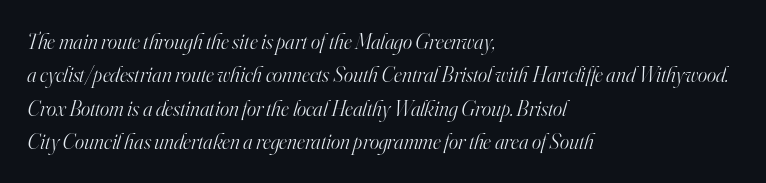
The rag falls on the right side of this text block. No word sits above an underline. Whoever set this chose a conventional vertical rhythm. Does extra space separate the letters? No, they use regular spacing.
